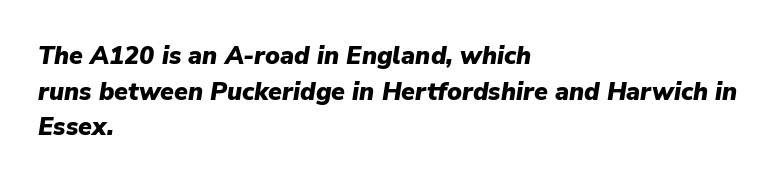
Q: Is the text bold? A: Yes.
Q: Is the text italic (slanted)? A: Yes, it leans right by about 9 degrees.
Q: Is the text underlined? A: No.
Q: How is the paragraph aligned? A: Left-aligned.
Q: Is the spacing between letters normal or unusually wide? A: Normal.
Q: Is the spacing between lines tight, normal or loose? A: Normal.
